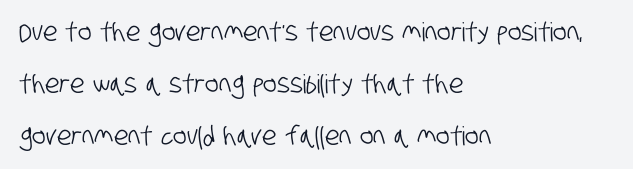
Q: Is the text underlined? A: No.
Q: How is the paragraph aligned? A: Left-aligned.
Q: Is the spacing between letters normal or unusually wide? A: Normal.
Q: Is the spacing between lines tight, normal or loose? A: Loose.
